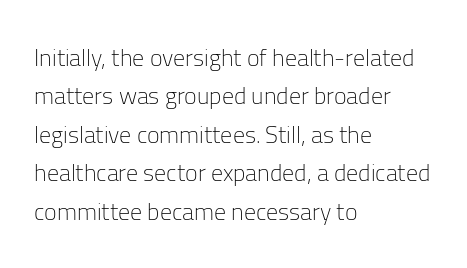
Q: Is the text bold? A: No.
Q: Is the text italic (slanted)? A: No, it is upright.
Q: Is the text underlined? A: No.
Q: How is the paragraph aligned? A: Left-aligned.
Q: Is the spacing between letters normal or unusually wide? A: Normal.
Q: Is the spacing between lines tight, normal or loose? A: Normal.
